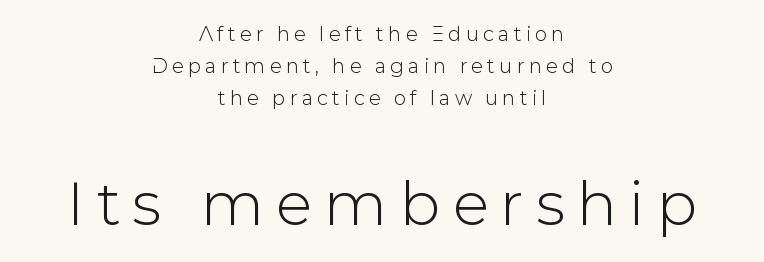
{"serif": "no", "italic": "no", "width": "normal", "stroke_contrast": "low", "x_height": "medium", "monospaced": "no", "underline": "no", "align": "center", "line_spacing": "normal", "line_spacing_ratio": 1.61, "letter_spacing": "wide", "letter_spacing_em": 0.2, "larger_block": "second", "size_ratio": 3.0, "glyph_px": 60}
